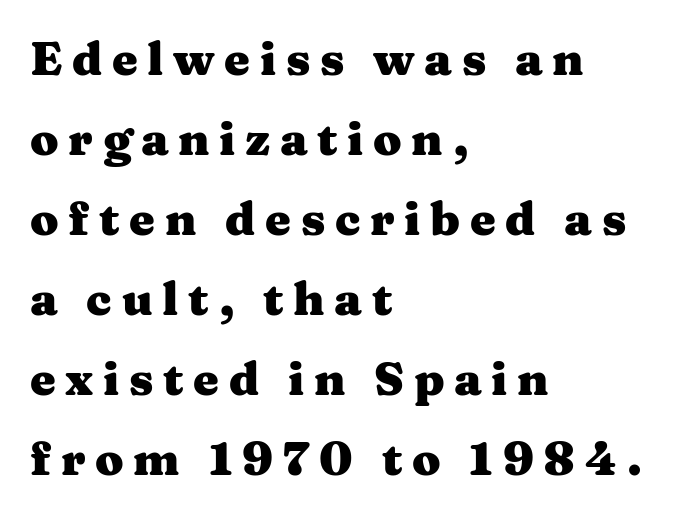
Serif or sans? Serif — the stroke terminals have little feet. Clear beneath every line of the passage. In terms of letterspacing, this is a distinctly airy, spread setting. Looks like regular typesetting: each glyph gets only the width it needs. Horizontal alignment here is leftward, the default for most running prose. Each glyph is drawn with heavy, bold strokes.
